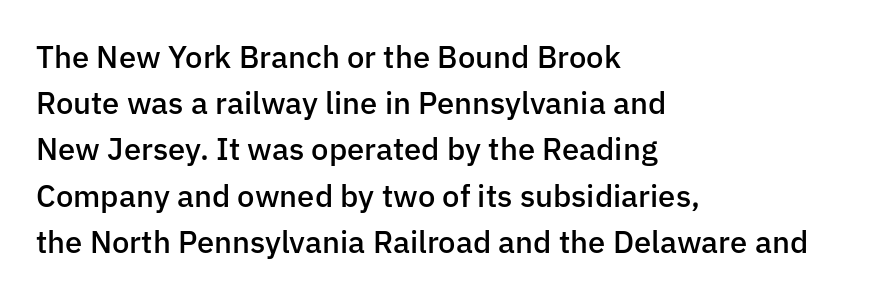
{"serif": "no", "italic": "no", "bold": "semi", "weight": "semibold", "width": "normal", "stroke_contrast": "low", "x_height": "medium", "monospaced": "no", "underline": "no", "align": "left", "line_spacing": "normal", "line_spacing_ratio": 1.49, "letter_spacing": "normal", "letter_spacing_em": 0.0, "glyph_px": 31}
